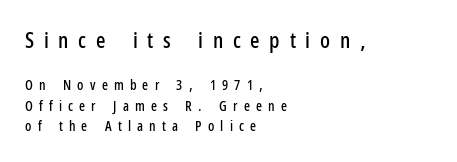
Q: Is the text italic (slanted)? A: No, it is upright.
Q: Is the text underlined? A: No.
Q: How is the paragraph aligned? A: Left-aligned.
Q: Is the spacing between letters normal or unusually wide? A: Unusually wide.
Q: Is the spacing between lines tight, normal or loose? A: Normal.
Q: Which block of text is set in a larger size, the first (top) or the second (bottom)? A: The first (top) one.
